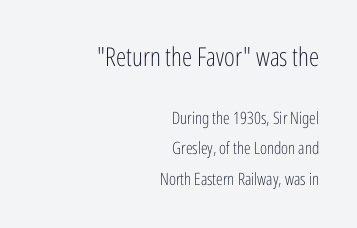
The image shows 26 px text type, upright; set right-aligned, line spacing 1.78x, normal letter spacing, not underlined; the first (top) block is 1.53x larger.
